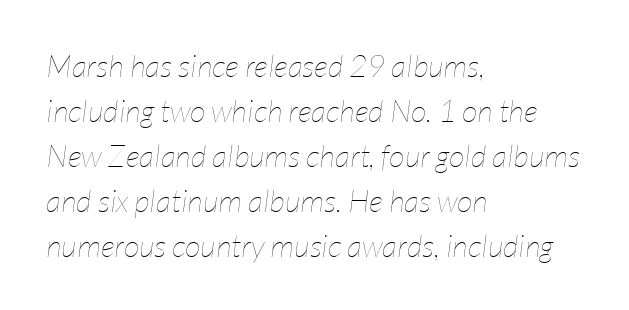
The image shows 31 px thin, condensed type, italic (leaning right); set left-aligned, normal line spacing (1.45x), normal letter spacing, not underlined; low stroke contrast and a medium x-height.
